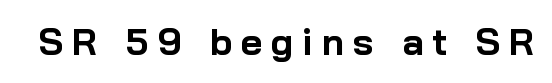
Q: Is the text bold? A: Yes.
Q: Is the text italic (slanted)? A: No, it is upright.
Q: Is the typeface a serif or a sans-serif typeface? A: Sans-serif.
Q: Is the text underlined? A: No.
Q: Is the spacing between letters normal or unusually wide? A: Unusually wide.
Q: Width (condensed, normal, or wide)? A: Normal.
Q: Stroke contrast? A: Low.
Q: x-height? A: Medium.
Q: Monospaced? A: No.
